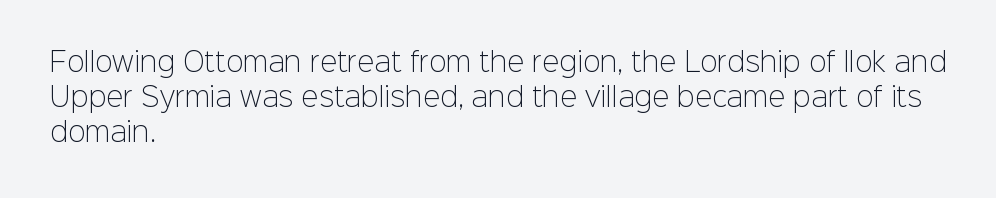
How are the letters spaced? Ordinarily, with no added tracking. Has an underline been added? It has not. Honestly, the row spacing looks completely unremarkable. The font is comparable to plain body text, perhaps lighter. Visually the block forms a straight wall on the left and a jagged coastline on the right.
